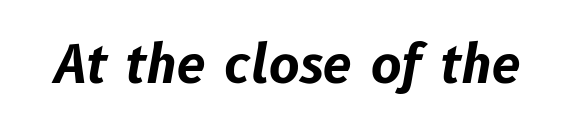
Q: Is the text bold? A: Yes.
Q: Is the text italic (slanted)? A: Yes, it leans right by about 10 degrees.
Q: Is the text underlined? A: No.
Q: Is the spacing between letters normal or unusually wide? A: Normal.
Q: Width (condensed, normal, or wide)? A: Normal.
Q: Stroke contrast? A: Low.
Q: x-height? A: Medium.
Q: Monospaced? A: No.
